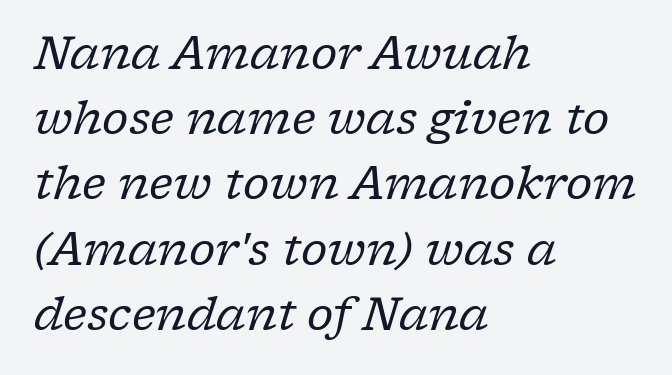
Character widths vary here, with narrow letters taking less room than wide ones. The strip under each line holds only bare page. Stem width sits at or under what a default text font uses. Honestly, the letter spacing is just normal — you wouldn't notice it. An italicized treatment has been applied to the whole sample. What kind of face is this? One with serifs.
